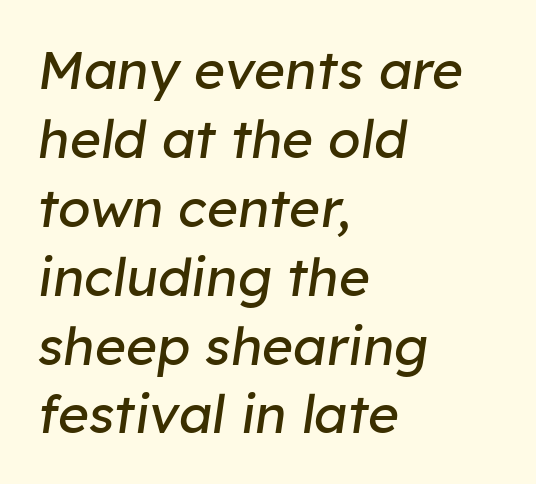
Q: Is the text bold? A: No.
Q: Is the text italic (slanted)? A: Yes, it leans right by about 8 degrees.
Q: Is the text underlined? A: No.
Q: How is the paragraph aligned? A: Left-aligned.
Q: Is the spacing between letters normal or unusually wide? A: Normal.
Q: Is the spacing between lines tight, normal or loose? A: Normal.
Q: Width (condensed, normal, or wide)? A: Normal.
Q: Stroke contrast? A: Low.
Q: x-height? A: Medium.
Q: Monospaced? A: No.
